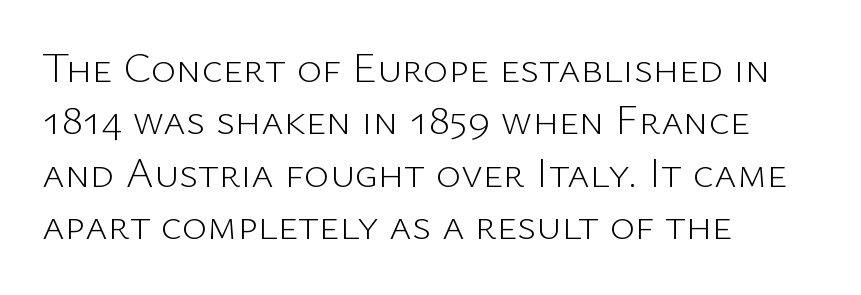
Is the type heavy? It reads as light-to-regular instead. Nothing sits at the stroke ends, so this counts as sans-serif. Default kerning and tracking; the words read as compact shapes. Every row of glyphs begins at an identical x-position on the left.
